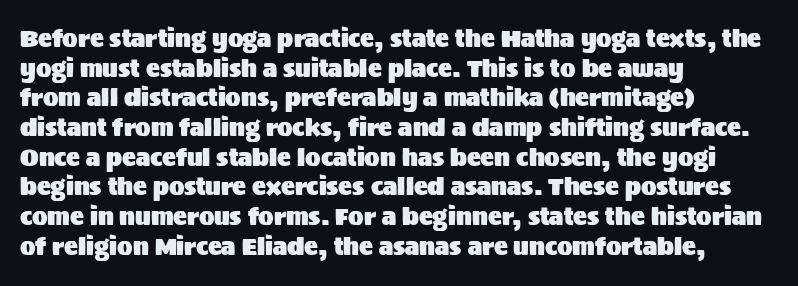
Descenders are the only things crossing below the line. A classic flush-left, rag-right setting is used for this passage. Upright lettering throughout. Quick note: interline space is typical. Letter spacing: default.
